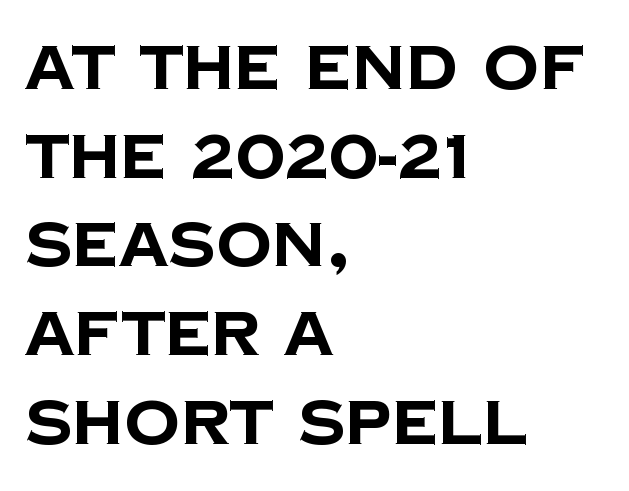
The image shows 62 px bold sans-serif type; set left-aligned, normal line spacing (1.43x), normal letter spacing, not underlined; low stroke contrast and a large x-height.
